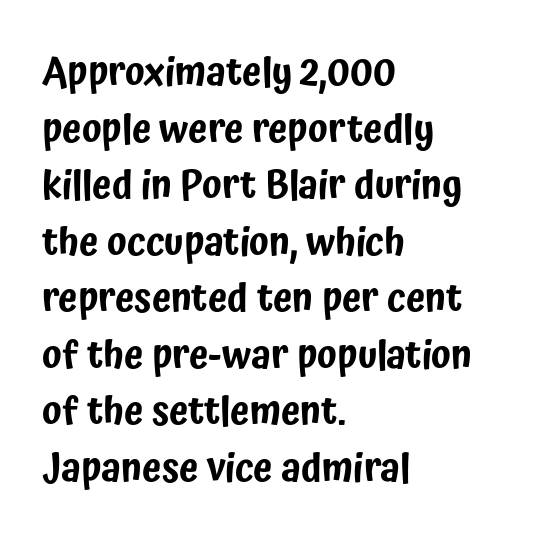
{"serif": "no", "italic": "no", "width": "condensed", "stroke_contrast": "low", "x_height": "medium", "monospaced": "no", "underline": "no", "align": "left", "line_spacing": "normal", "line_spacing_ratio": 1.45, "letter_spacing": "normal", "letter_spacing_em": 0.0, "glyph_px": 39}
